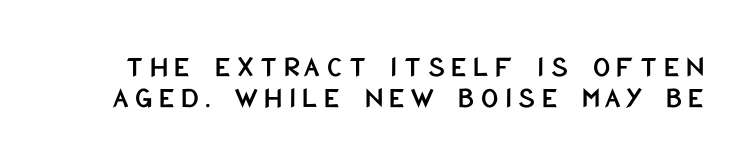
Q: Is the text italic (slanted)? A: No, it is upright.
Q: Is the typeface a serif or a sans-serif typeface? A: Sans-serif.
Q: Is the text underlined? A: No.
Q: Is the spacing between letters normal or unusually wide? A: Unusually wide.
Q: Is the spacing between lines tight, normal or loose? A: Tight.
Q: Width (condensed, normal, or wide)? A: Condensed.
Q: Stroke contrast? A: Low.
Q: x-height? A: Large.
Q: Monospaced? A: No.
